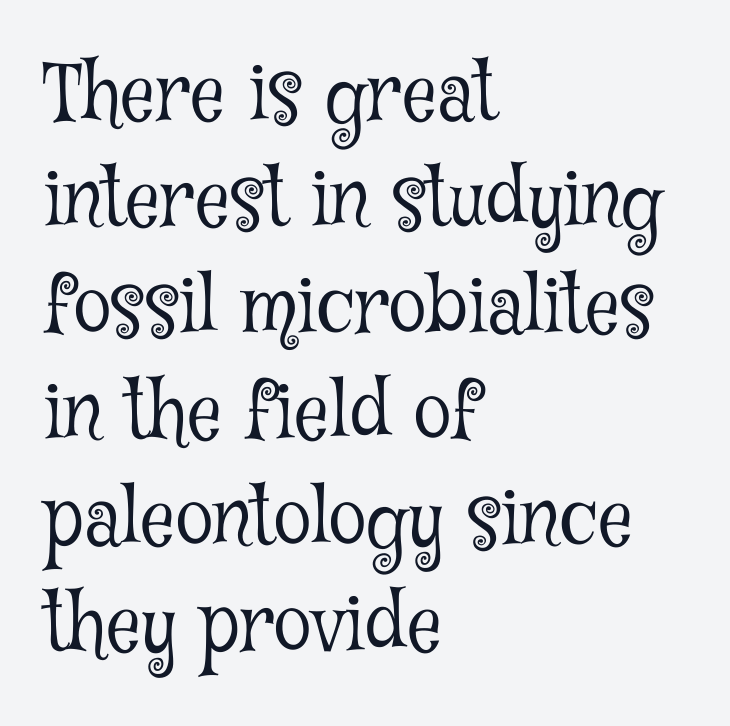
The image shows 77 px light, condensed serif type, upright; set left-aligned, normal line spacing (1.38x), normal letter spacing, not underlined; low stroke contrast and a medium x-height.
